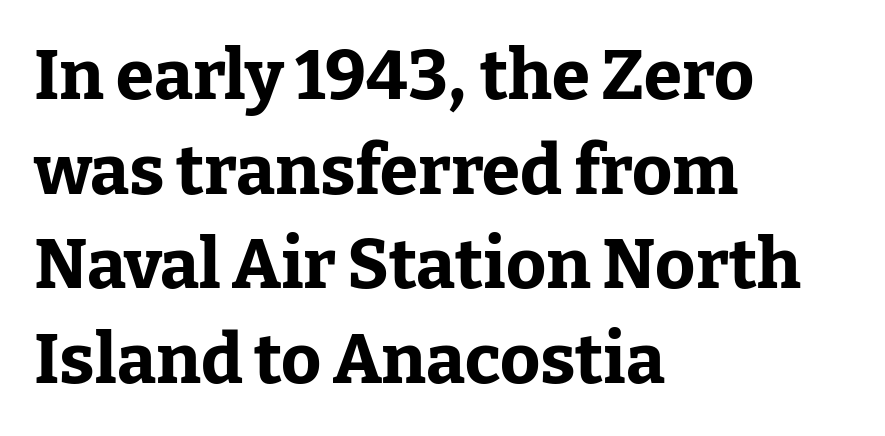
{"serif": "yes", "italic": "no", "bold": "yes", "weight": "bold", "width": "normal", "stroke_contrast": "low", "x_height": "medium", "monospaced": "no", "underline": "no", "align": "left", "line_spacing": "normal", "line_spacing_ratio": 1.37, "letter_spacing": "normal", "letter_spacing_em": 0.0, "glyph_px": 69}
